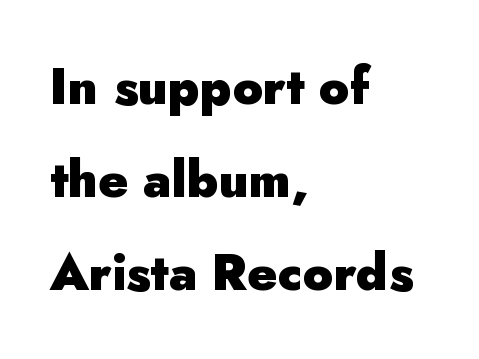
Words float on clear page, feet unadorned. Regarding serifs, this sample does without them. Which margin do the lines hug? The left one — the right edge is uneven. You could call the tracking neutral — neither tight nor loose. Each glyph is drawn with heavy, bold strokes.
